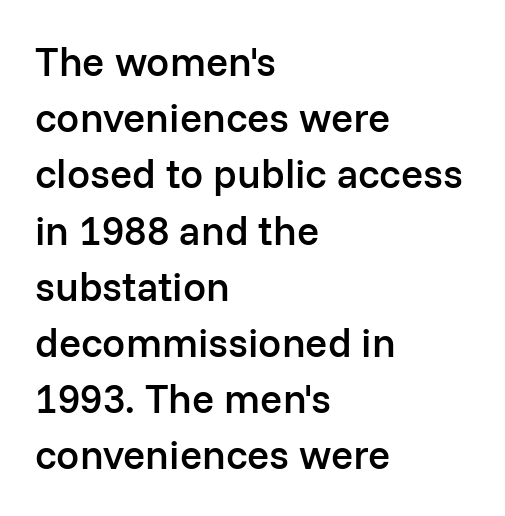
The image shows 41 px semibold sans-serif type, upright; set left-aligned, normal line spacing (1.37x), normal letter spacing, not underlined; low stroke contrast and a medium x-height.
